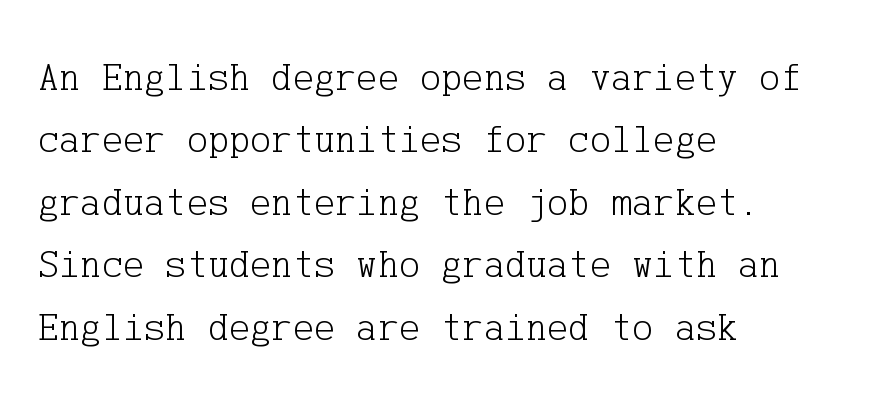
The image shows 40 px light serif type, upright; set left-aligned, normal line spacing (1.56x), normal letter spacing, not underlined; low stroke contrast and a medium x-height.
